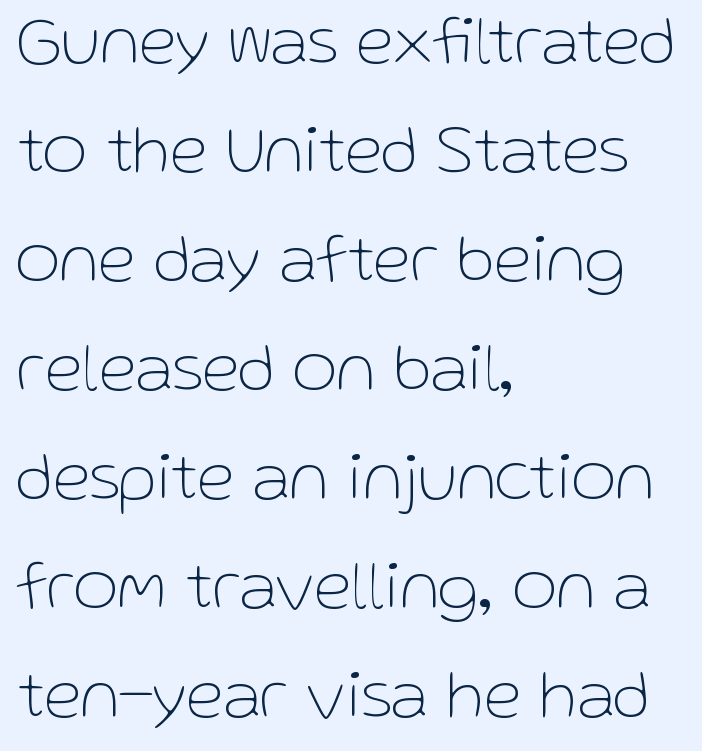
The image shows 69 px thin sans-serif type, upright; set left-aligned, normal line spacing (1.58x), normal letter spacing, not underlined; low stroke contrast and a medium x-height.
